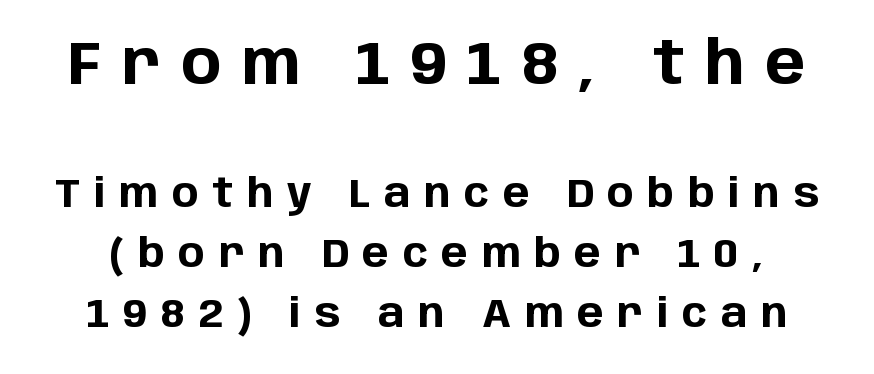
The image shows 60 px bold sans-serif type, upright; set normal line spacing (1.51x), unusually wide letter spacing (+0.34 em), not underlined; the first (top) block is 1.5x larger; low stroke contrast and a large x-height.
